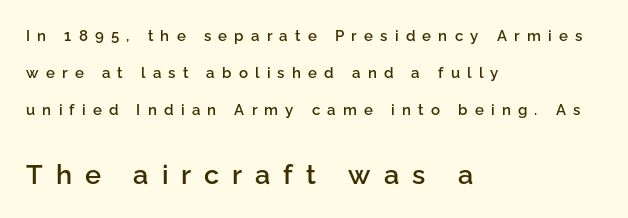
Rule under the text: the space is simply empty. One-word summary of the alignment: left. In terms of weight, the rendering is demibold, just under bold. Caption: upper text group reduced, lower text group enlarged.
